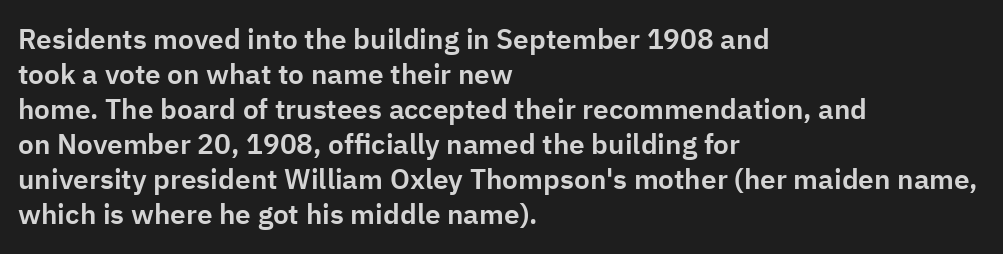
Q: Is the text italic (slanted)? A: No, it is upright.
Q: Is the typeface a serif or a sans-serif typeface? A: Sans-serif.
Q: Is the text underlined? A: No.
Q: How is the paragraph aligned? A: Left-aligned.
Q: Is the spacing between letters normal or unusually wide? A: Normal.
Q: Is the spacing between lines tight, normal or loose? A: Normal.
Q: Width (condensed, normal, or wide)? A: Normal.
Q: Stroke contrast? A: Low.
Q: x-height? A: Medium.
Q: Monospaced? A: No.
